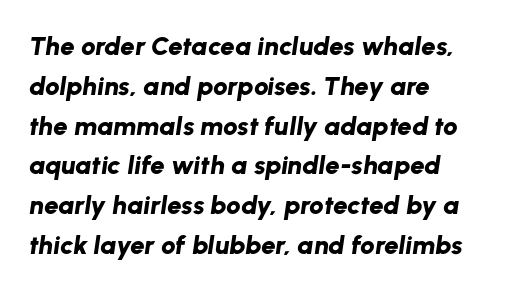
{"italic": "yes", "lean": "right", "slant_degrees": 8, "bold": "yes", "underline": "no", "line_spacing": "normal", "line_spacing_ratio": 1.53, "letter_spacing": "normal", "letter_spacing_em": 0.0, "glyph_px": 26}
